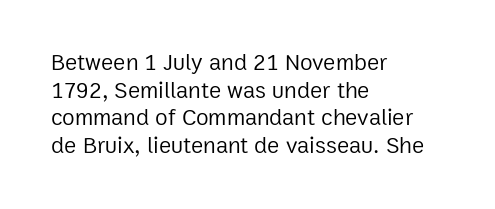
{"italic": "no", "bold": "no", "underline": "no", "align": "left", "line_spacing_ratio": 1.2, "letter_spacing": "normal", "letter_spacing_em": 0.0, "glyph_px": 23}
